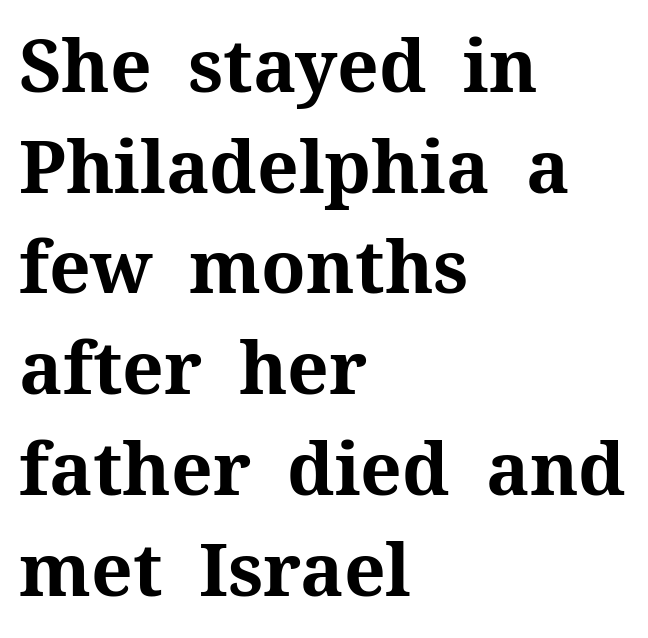
Vertical spacing — default. The axis of the letterforms is exactly vertical. You'd pick this weight for a headline — it's a proper bold. The typesetter chose a ragged-right arrangement here. Spacing verdict: proportional, widths tailored to each character. You can tell from the footed stems that serif type was used.
